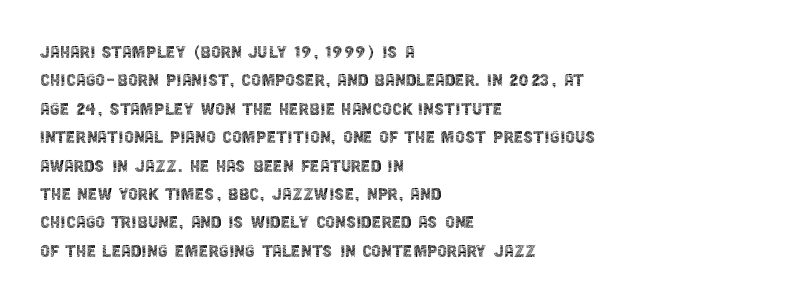
Rule under the text: the space is simply empty. Honestly, the letter spacing is just normal — you wouldn't notice it. The font's upright variant was chosen for this text. The strokes are not fattened; the text isn't bold. Layout note: lines flush left. The designer left line spacing at the default.
